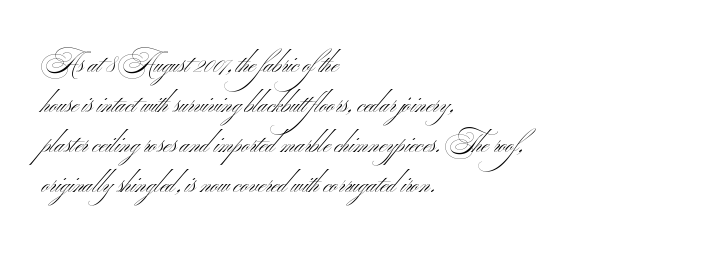
The image shows 25 px text type; set left-aligned, normal line spacing (1.6x), normal letter spacing, not underlined.
